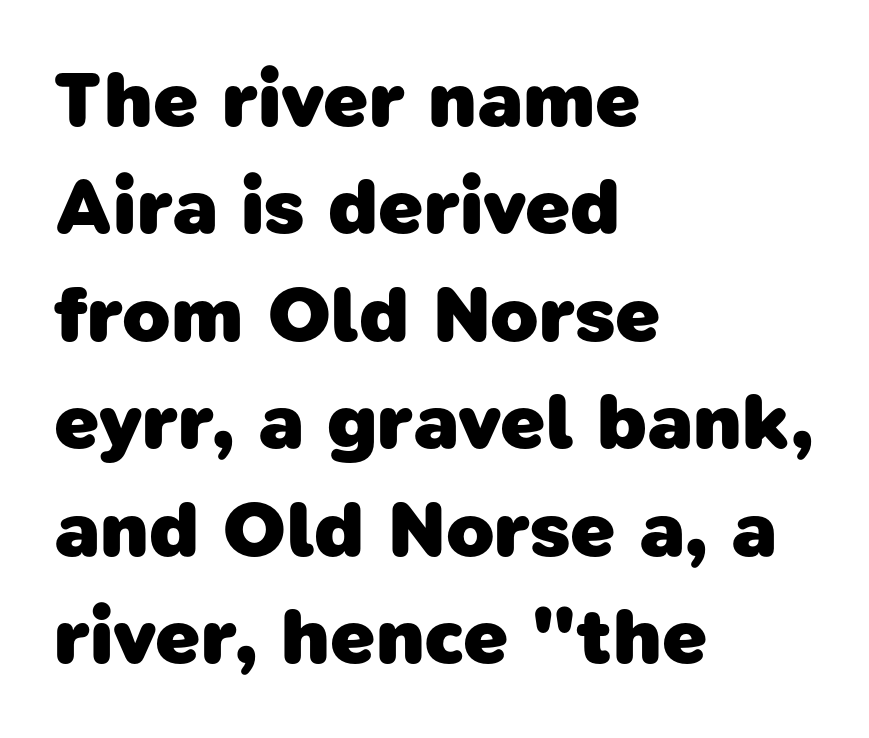
Note: no serifs on the glyphs. Plain, unruled lines of type. Notice how the passage keeps a crisp vertical edge on the left only. Stroke thickness is high; the sample reads as a true bold.
